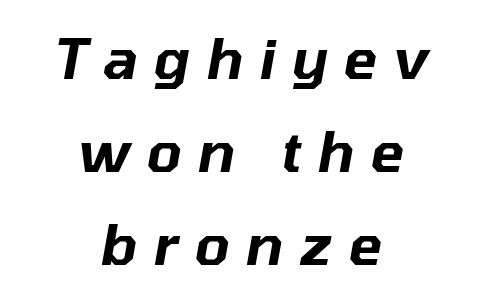
The image shows 56 px text type, italic (leaning right); set centered, normal line spacing (1.66x), unusually wide letter spacing (+0.29 em), not underlined; low stroke contrast and a medium x-height.
